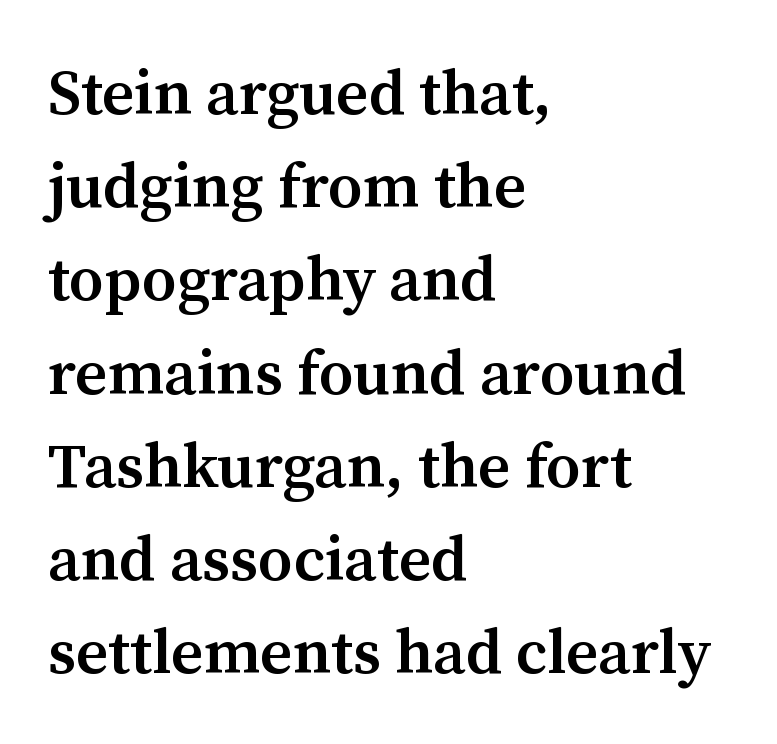
Q: Is the text bold? A: Semi-bold.
Q: Is the text italic (slanted)? A: No, it is upright.
Q: Is the typeface a serif or a sans-serif typeface? A: Serif.
Q: Is the text underlined? A: No.
Q: How is the paragraph aligned? A: Left-aligned.
Q: Is the spacing between letters normal or unusually wide? A: Normal.
Q: Is the spacing between lines tight, normal or loose? A: Normal.
Q: Width (condensed, normal, or wide)? A: Normal.
Q: Stroke contrast? A: Medium.
Q: x-height? A: Medium.
Q: Monospaced? A: No.
